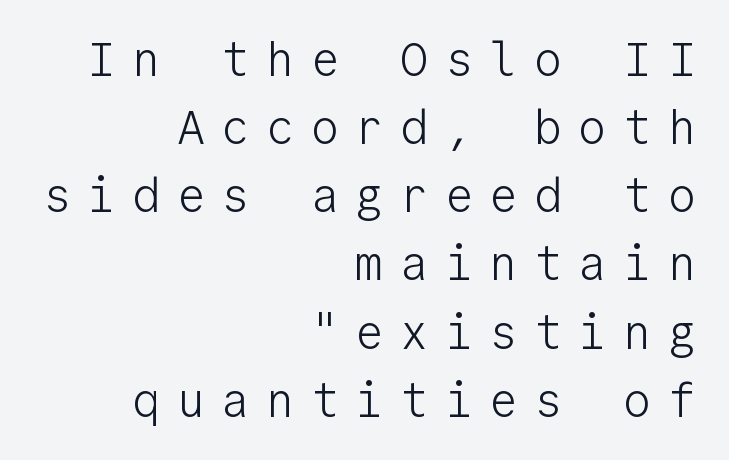
The image shows 47 px light sans-serif type, upright, monospaced; set right-aligned, normal line spacing (1.45x), unusually wide letter spacing (+0.35 em), not underlined; low stroke contrast and a medium x-height.
